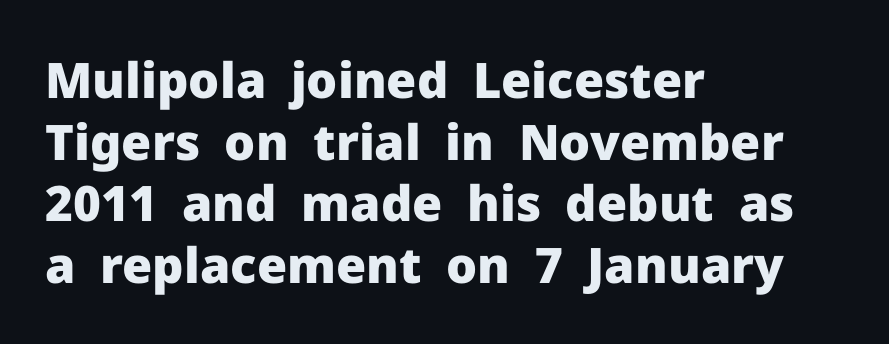
{"serif": "no", "italic": "no", "bold": "yes", "weight": "heavy", "width": "normal", "stroke_contrast": "low", "x_height": "medium", "monospaced": "no", "underline": "no", "align": "left", "line_spacing": "normal", "line_spacing_ratio": 1.26, "letter_spacing": "normal", "letter_spacing_em": 0.0, "glyph_px": 49}
